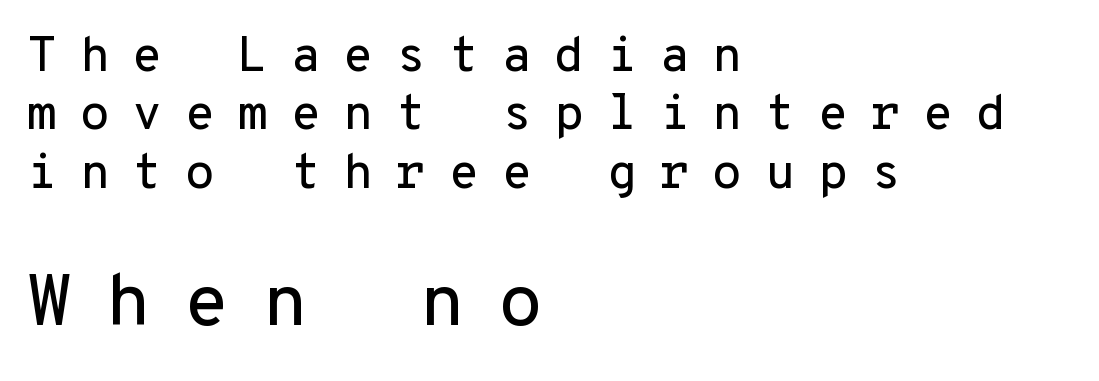
{"serif": "no", "italic": "no", "width": "normal", "stroke_contrast": "low", "x_height": "medium", "monospaced": "yes", "underline": "no", "align": "left", "line_spacing_ratio": 1.19, "letter_spacing": "wide", "letter_spacing_em": 0.46, "larger_block": "second", "size_ratio": 1.49, "glyph_px": 73}
